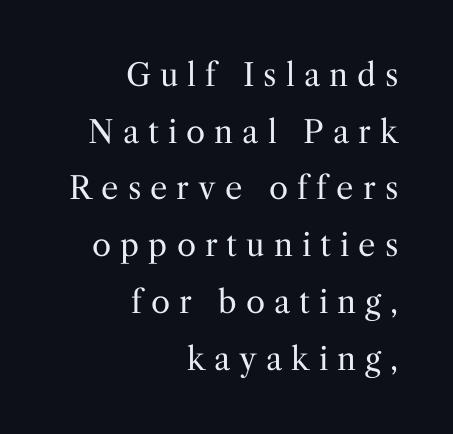
The image shows 31 px regular-weight serif type, upright; set right-aligned, line spacing 1.83x, unusually wide letter spacing (+0.29 em), not underlined; medium stroke contrast and a medium x-height.
